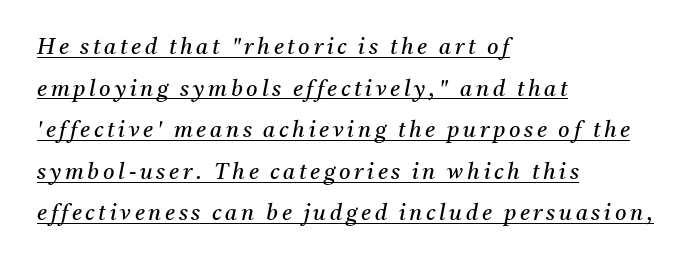
The image shows 22 px text type, italic (leaning right); set left-aligned, line spacing 1.89x, underlined.
